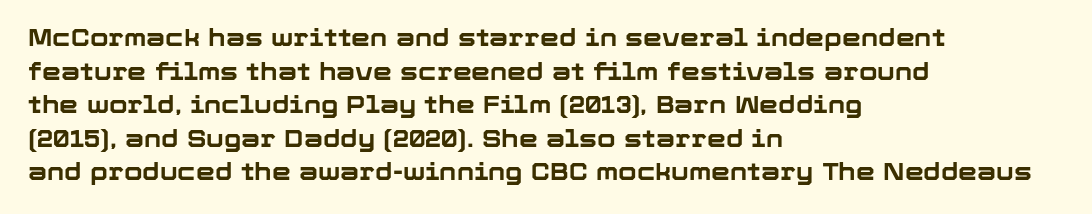
The image shows 24 px bold type, upright; set left-aligned, normal line spacing (1.4x), normal letter spacing, not underlined.
